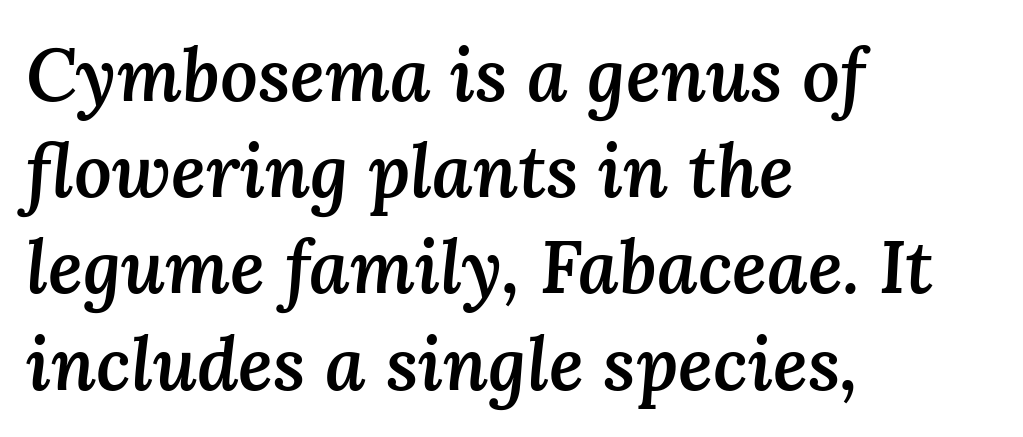
Q: Is the text bold? A: Semi-bold.
Q: Is the text italic (slanted)? A: Yes, it leans right by about 3 degrees.
Q: Is the text underlined? A: No.
Q: How is the paragraph aligned? A: Left-aligned.
Q: Is the spacing between letters normal or unusually wide? A: Normal.
Q: Is the spacing between lines tight, normal or loose? A: Normal.
Q: Width (condensed, normal, or wide)? A: Normal.
Q: Stroke contrast? A: Medium.
Q: x-height? A: Medium.
Q: Monospaced? A: No.
